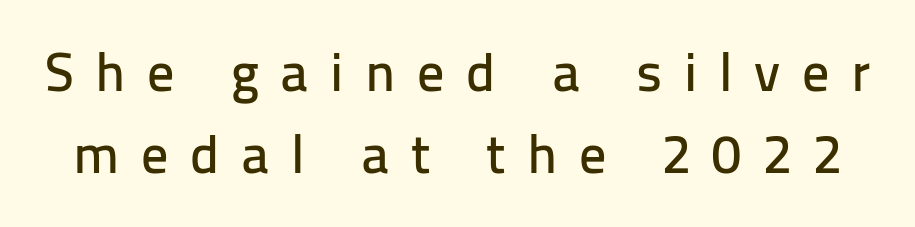
Q: Is the text italic (slanted)? A: No, it is upright.
Q: Is the typeface a serif or a sans-serif typeface? A: Sans-serif.
Q: Is the text underlined? A: No.
Q: Is the spacing between letters normal or unusually wide? A: Unusually wide.
Q: Is the spacing between lines tight, normal or loose? A: Normal.
Q: Width (condensed, normal, or wide)? A: Normal.
Q: Stroke contrast? A: Low.
Q: x-height? A: Medium.
Q: Monospaced? A: No.
